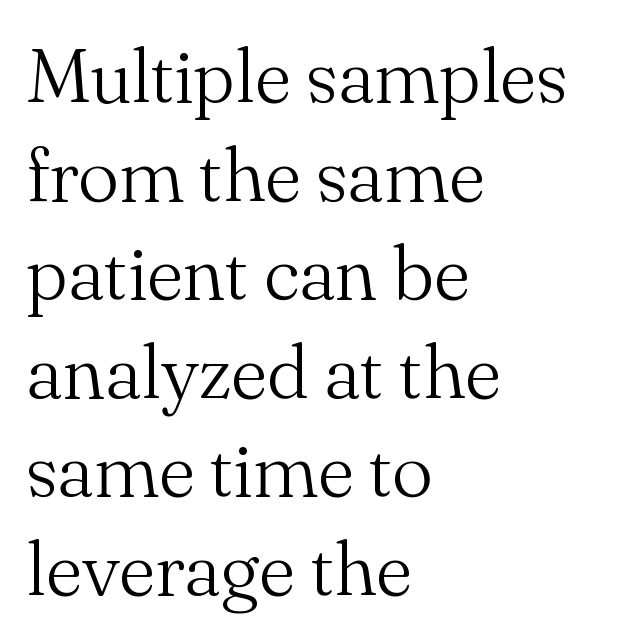
Nobody drew a line under any word here. The face used here is proportionally spaced, like ordinary book or web type. No chunkiness to these letters — they're not bold. Vertically, the passage feels balanced, rows spaced as you'd expect. The designer went with a serif here, giving each stem small feet. The passage is arranged the way most books set body copy — flush left.
